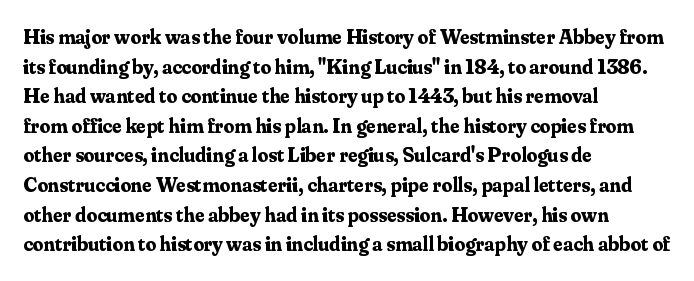
{"italic": "no", "bold": "yes", "underline": "no", "align": "left", "line_spacing": "normal", "line_spacing_ratio": 1.41, "letter_spacing": "normal", "letter_spacing_em": 0.0, "glyph_px": 21}
